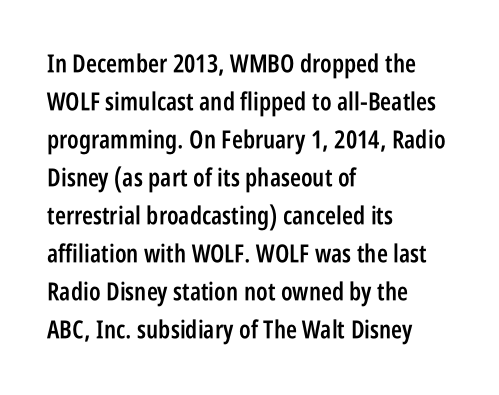
The image shows 25 px text type, upright; set left-aligned, normal line spacing (1.52x), normal letter spacing, not underlined.
